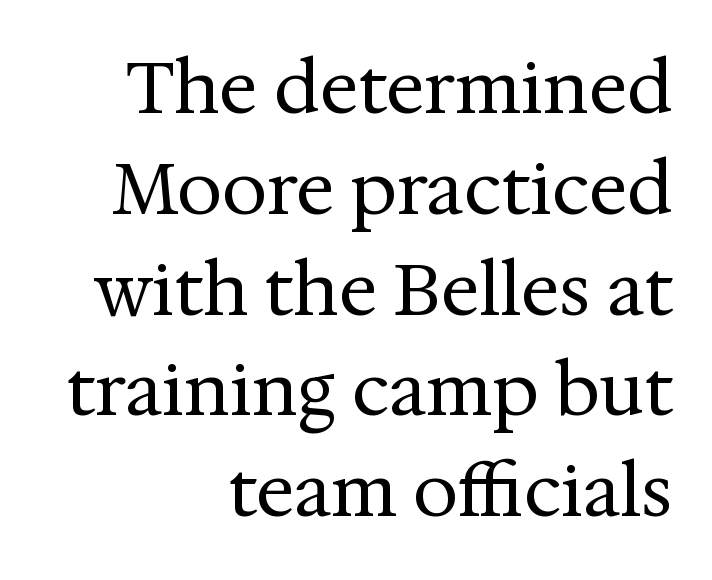
Q: Is the text bold? A: No.
Q: Is the text italic (slanted)? A: No, it is upright.
Q: Is the typeface a serif or a sans-serif typeface? A: Serif.
Q: Is the text underlined? A: No.
Q: How is the paragraph aligned? A: Right-aligned.
Q: Is the spacing between letters normal or unusually wide? A: Normal.
Q: Is the spacing between lines tight, normal or loose? A: Normal.
Q: Width (condensed, normal, or wide)? A: Normal.
Q: Stroke contrast? A: Medium.
Q: x-height? A: Medium.
Q: Monospaced? A: No.
